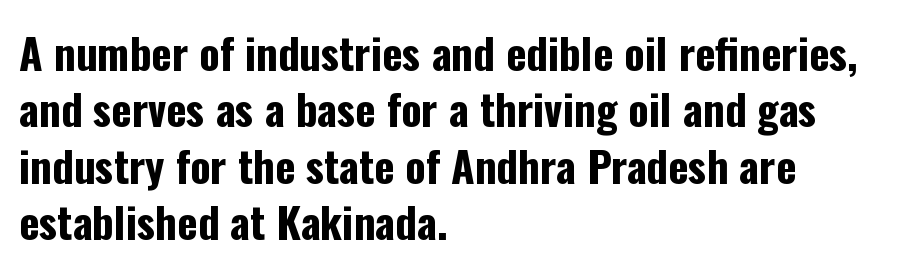
Q: Is the text bold? A: Yes.
Q: Is the text italic (slanted)? A: No, it is upright.
Q: Is the typeface a serif or a sans-serif typeface? A: Sans-serif.
Q: Is the text underlined? A: No.
Q: How is the paragraph aligned? A: Left-aligned.
Q: Is the spacing between letters normal or unusually wide? A: Normal.
Q: Is the spacing between lines tight, normal or loose? A: Normal.
Q: Width (condensed, normal, or wide)? A: Condensed.
Q: Stroke contrast? A: Low.
Q: x-height? A: Medium.
Q: Monospaced? A: No.
